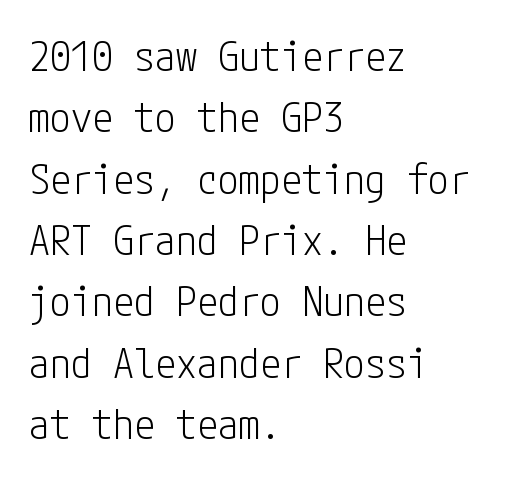
{"serif": "no", "italic": "no", "bold": "no", "weight": "light", "width": "condensed", "stroke_contrast": "low", "x_height": "medium", "underline": "no", "align": "left", "line_spacing": "normal", "line_spacing_ratio": 1.46, "letter_spacing": "normal", "letter_spacing_em": 0.0, "glyph_px": 42}
